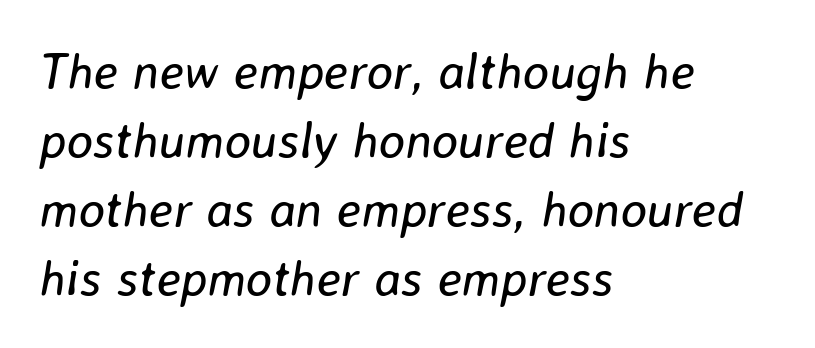
Q: Is the text bold? A: No.
Q: Is the text italic (slanted)? A: Yes, it leans right by about 8 degrees.
Q: Is the text underlined? A: No.
Q: How is the paragraph aligned? A: Left-aligned.
Q: Is the spacing between letters normal or unusually wide? A: Normal.
Q: Is the spacing between lines tight, normal or loose? A: Normal.
Q: Width (condensed, normal, or wide)? A: Normal.
Q: Stroke contrast? A: Low.
Q: x-height? A: Medium.
Q: Monospaced? A: No.
